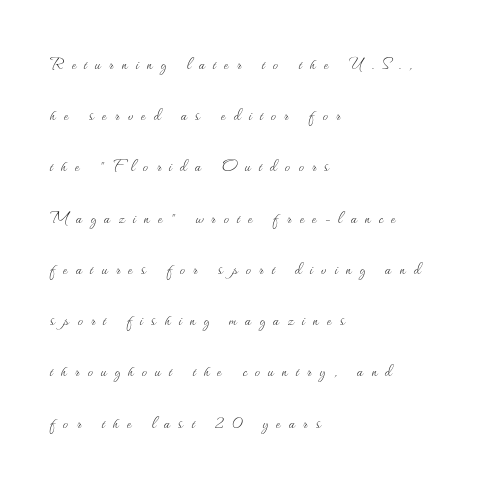
{"bold": "no", "underline": "no", "align": "left", "line_spacing": "loose", "line_spacing_ratio": 2.44, "letter_spacing": "wide", "letter_spacing_em": 0.39, "glyph_px": 21}
